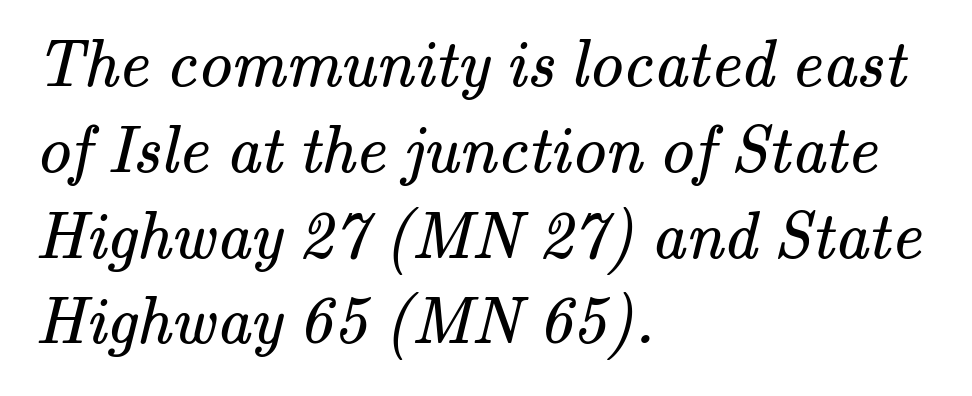
{"serif": "yes", "bold": "no", "weight": "regular", "width": "normal", "stroke_contrast": "medium", "x_height": "small", "monospaced": "no", "underline": "no", "align": "left", "line_spacing": "normal", "line_spacing_ratio": 1.28, "letter_spacing": "normal", "letter_spacing_em": 0.0, "glyph_px": 67}
